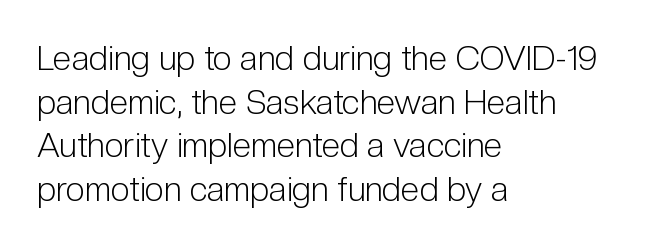
Q: Is the text bold? A: No.
Q: Is the text italic (slanted)? A: No, it is upright.
Q: Is the typeface a serif or a sans-serif typeface? A: Sans-serif.
Q: Is the text underlined? A: No.
Q: How is the paragraph aligned? A: Left-aligned.
Q: Is the spacing between letters normal or unusually wide? A: Normal.
Q: Is the spacing between lines tight, normal or loose? A: Normal.
Q: Width (condensed, normal, or wide)? A: Condensed.
Q: Stroke contrast? A: Low.
Q: x-height? A: Medium.
Q: Monospaced? A: No.
